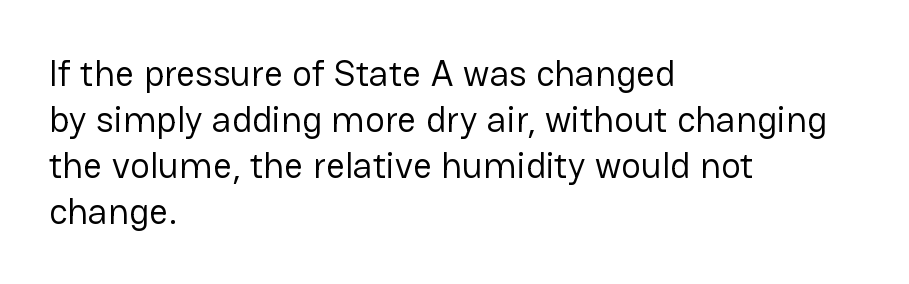
The image shows 37 px regular-weight sans-serif type, upright; set left-aligned, line spacing 1.24x, normal letter spacing, not underlined; low stroke contrast and a medium x-height.
